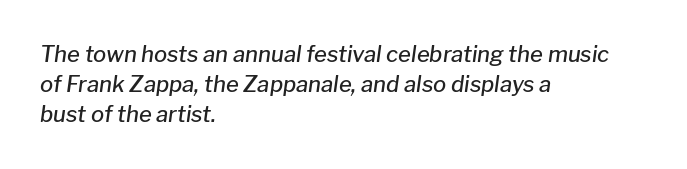
The image shows 22 px text type, italic (leaning right); set left-aligned, normal line spacing (1.37x), normal letter spacing, not underlined.
